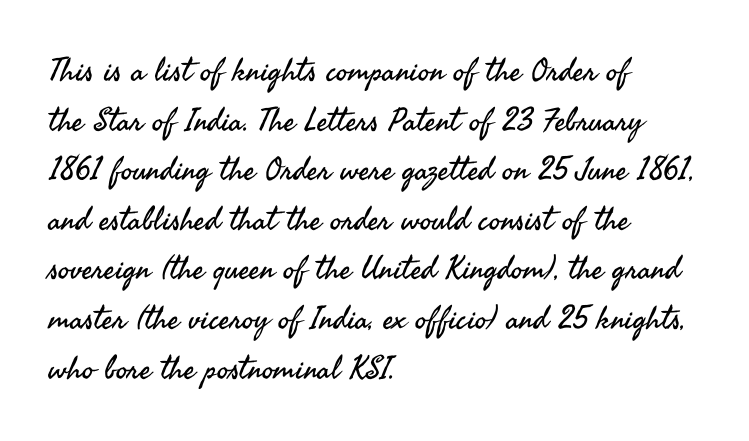
Q: Is the text bold? A: No.
Q: Is the text italic (slanted)? A: Yes.
Q: Is the typeface a serif or a sans-serif typeface? A: Sans-serif.
Q: Is the text underlined? A: No.
Q: How is the paragraph aligned? A: Left-aligned.
Q: Is the spacing between letters normal or unusually wide? A: Normal.
Q: Is the spacing between lines tight, normal or loose? A: Normal.
Q: Width (condensed, normal, or wide)? A: Normal.
Q: Stroke contrast? A: Medium.
Q: x-height? A: Small.
Q: Monospaced? A: No.
